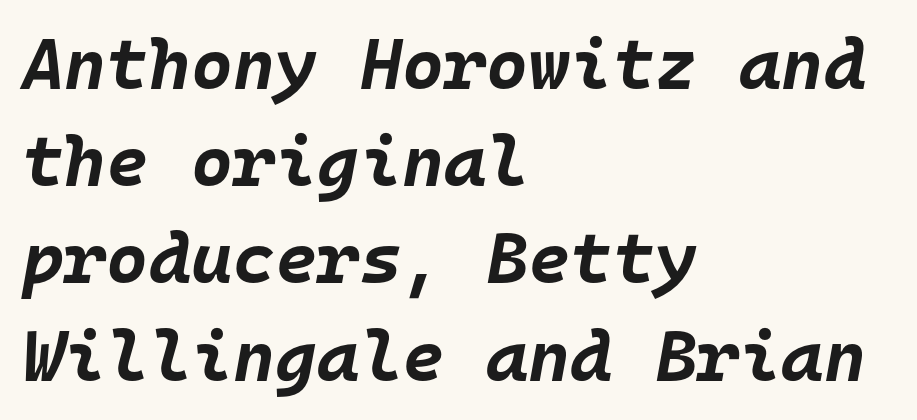
{"italic": "yes", "lean": "right", "slant_degrees": 10, "bold": "yes", "weight": "bold", "width": "normal", "stroke_contrast": "low", "x_height": "large", "monospaced": "yes", "underline": "no", "align": "left", "line_spacing": "normal", "line_spacing_ratio": 1.35, "letter_spacing": "normal", "letter_spacing_em": 0.0, "glyph_px": 72}
